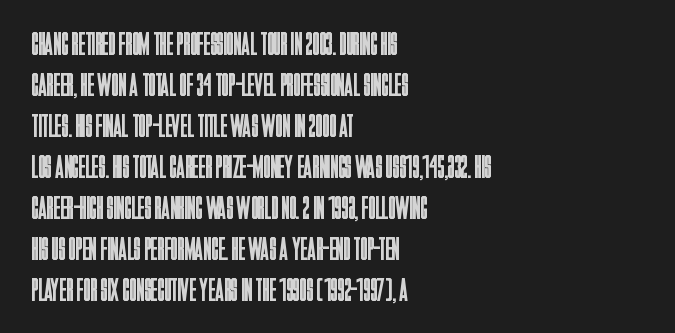
The image shows 32 px regular-weight, condensed sans-serif type, upright; set left-aligned, normal line spacing (1.28x), normal letter spacing, not underlined; low stroke contrast and a large x-height.
